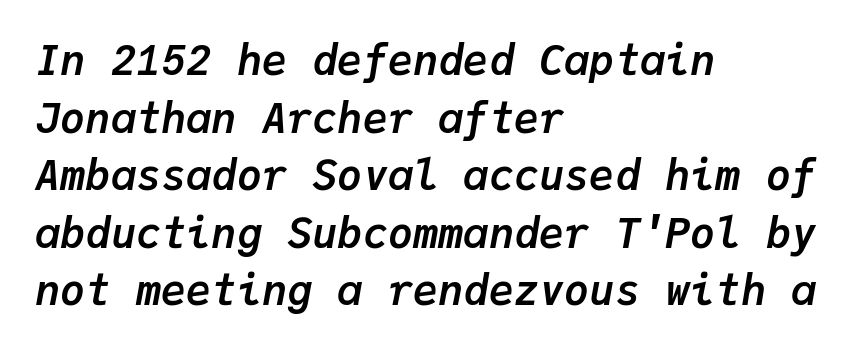
{"italic": "yes", "lean": "right", "slant_degrees": 9, "bold": "yes", "weight": "semibold", "width": "normal", "stroke_contrast": "low", "x_height": "medium", "monospaced": "yes", "underline": "no", "align": "left", "line_spacing": "normal", "line_spacing_ratio": 1.37, "letter_spacing": "normal", "letter_spacing_em": 0.0, "glyph_px": 42}
